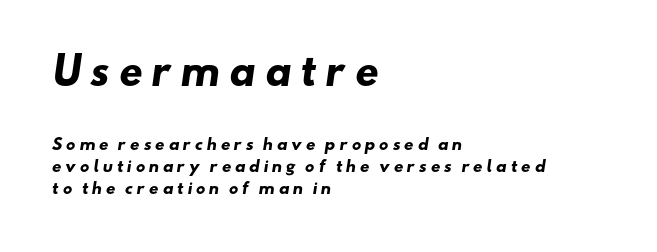
{"serif": "no", "bold": "yes", "weight": "heavy", "width": "wide", "stroke_contrast": "low", "x_height": "small", "monospaced": "no", "underline": "no", "align": "left", "line_spacing": "normal", "line_spacing_ratio": 1.49, "letter_spacing": "wide", "letter_spacing_em": 0.22, "larger_block": "first", "size_ratio": 2.47, "glyph_px": 37}
